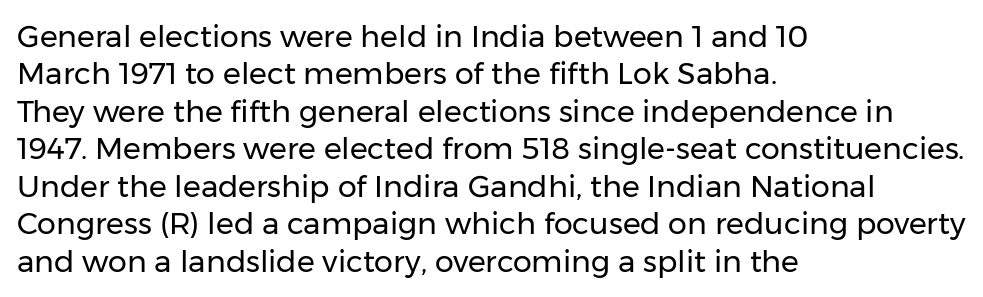
Q: Is the text bold? A: No.
Q: Is the text italic (slanted)? A: No, it is upright.
Q: Is the typeface a serif or a sans-serif typeface? A: Sans-serif.
Q: Is the text underlined? A: No.
Q: How is the paragraph aligned? A: Left-aligned.
Q: Is the spacing between letters normal or unusually wide? A: Normal.
Q: Is the spacing between lines tight, normal or loose? A: Normal.
Q: Width (condensed, normal, or wide)? A: Normal.
Q: Stroke contrast? A: Low.
Q: x-height? A: Medium.
Q: Monospaced? A: No.
